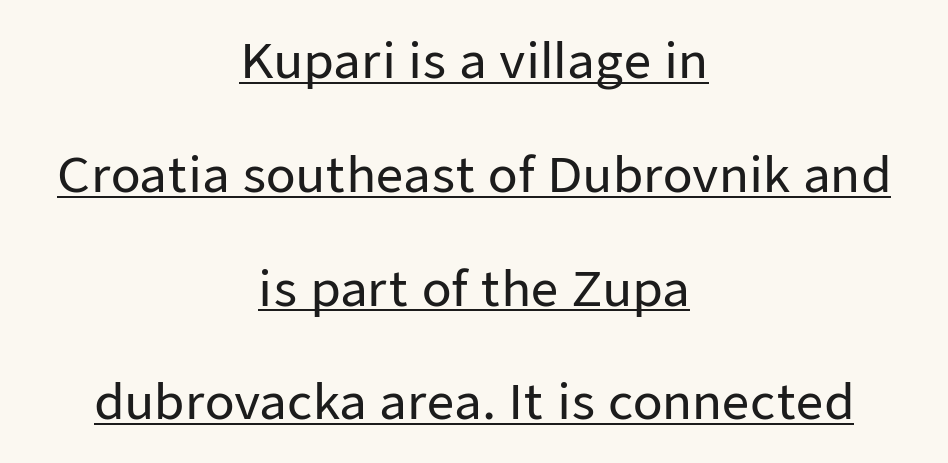
{"serif": "no", "italic": "no", "width": "normal", "stroke_contrast": "low", "x_height": "medium", "monospaced": "no", "underline": "yes", "align": "center", "line_spacing": "loose", "line_spacing_ratio": 2.37, "letter_spacing": "normal", "letter_spacing_em": 0.0, "glyph_px": 48}
